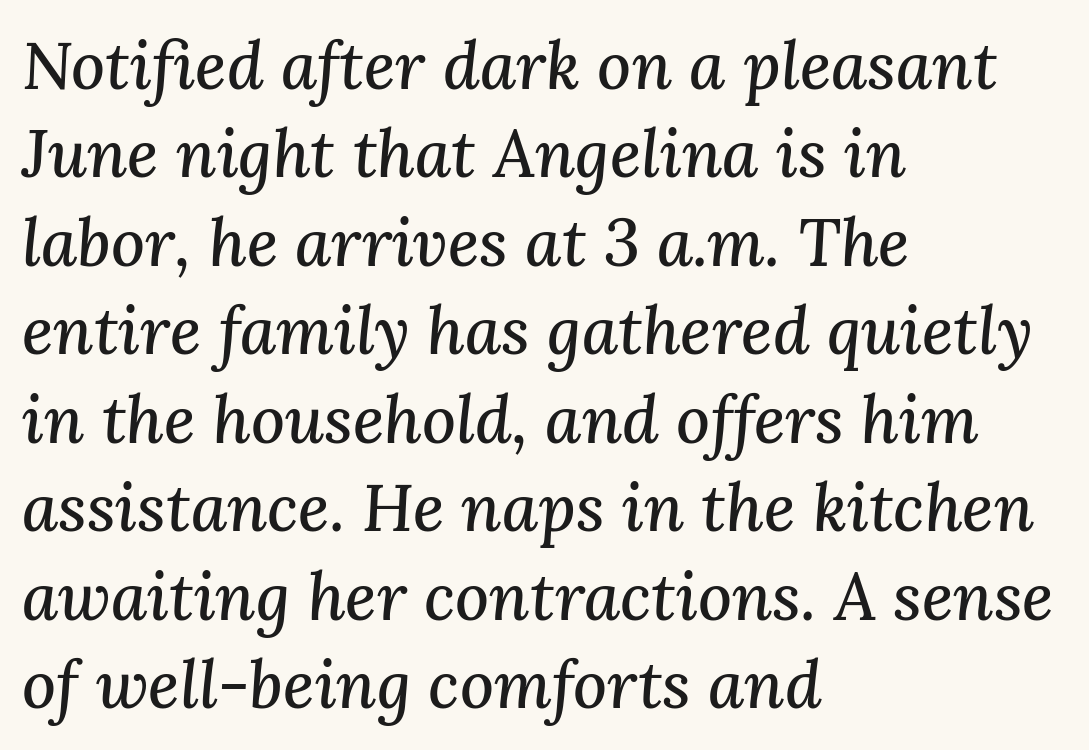
Q: Is the text italic (slanted)? A: Yes, it leans right by about 3 degrees.
Q: Is the typeface a serif or a sans-serif typeface? A: Serif.
Q: Is the text underlined? A: No.
Q: How is the paragraph aligned? A: Left-aligned.
Q: Is the spacing between letters normal or unusually wide? A: Normal.
Q: Is the spacing between lines tight, normal or loose? A: Normal.
Q: Width (condensed, normal, or wide)? A: Normal.
Q: Stroke contrast? A: Medium.
Q: x-height? A: Medium.
Q: Monospaced? A: No.
